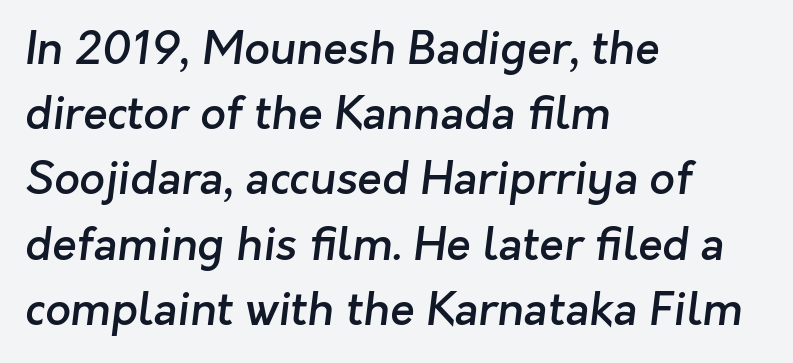
Q: Is the text bold? A: Semi-bold.
Q: Is the typeface a serif or a sans-serif typeface? A: Sans-serif.
Q: Is the text underlined? A: No.
Q: How is the paragraph aligned? A: Left-aligned.
Q: Is the spacing between letters normal or unusually wide? A: Normal.
Q: Is the spacing between lines tight, normal or loose? A: Normal.
Q: Width (condensed, normal, or wide)? A: Normal.
Q: Stroke contrast? A: Low.
Q: x-height? A: Medium.
Q: Monospaced? A: No.
